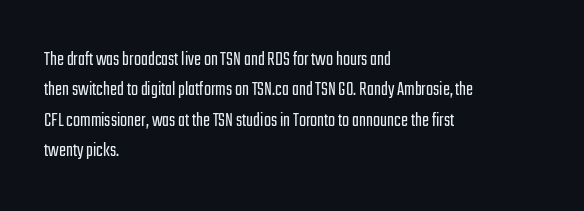
The image shows 21 px text type, upright; set left-aligned, normal line spacing (1.45x), normal letter spacing, not underlined.
